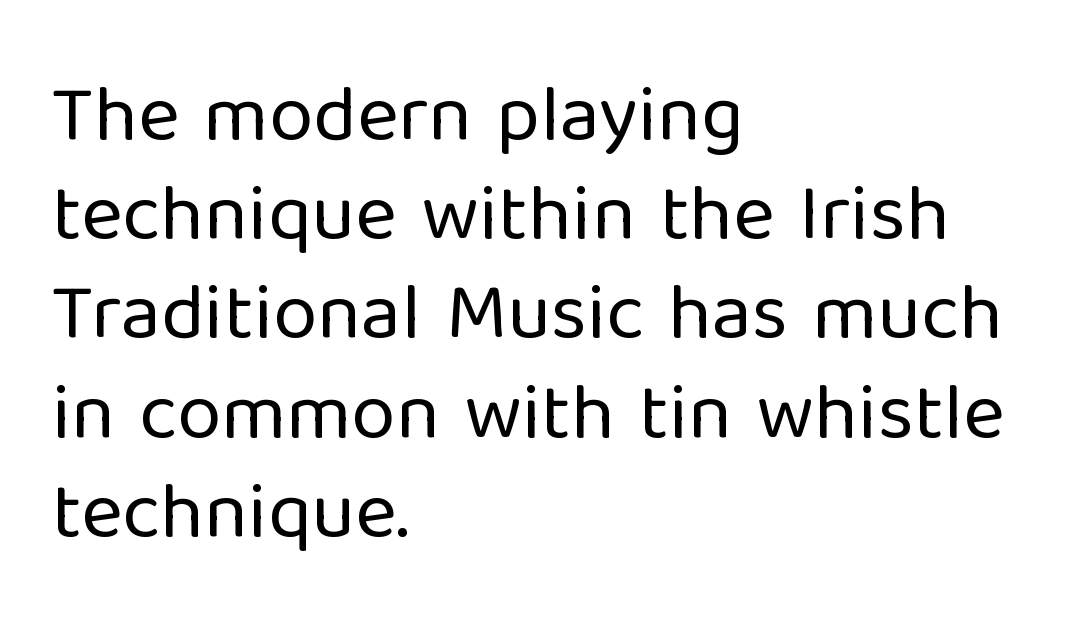
The image shows 80 px regular-weight sans-serif type, upright; set left-aligned, line spacing 1.24x, normal letter spacing, not underlined; low stroke contrast and a medium x-height.
